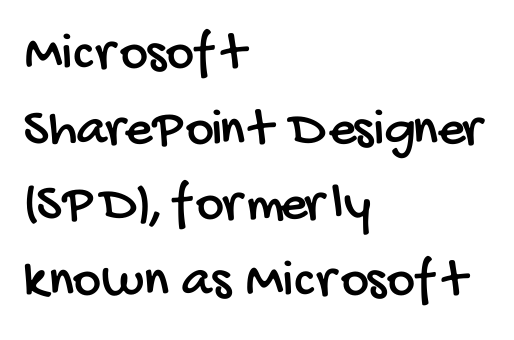
Rows of type keep a routine distance in the vertical direction. Clear beneath every line of the passage. This sample uses plain, unmodified letter spacing. The typeface chosen for these lines omits serifs. Note the varied advance widths — an 'i' is clearly narrower than an 'm'.
